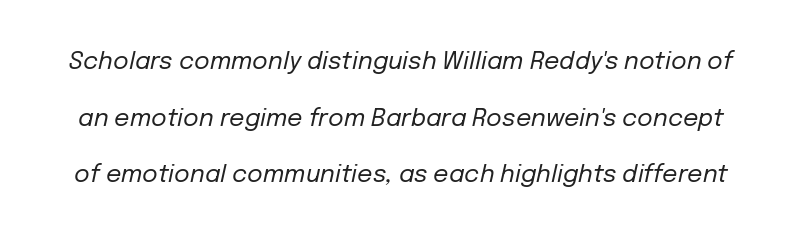
Q: Is the text bold? A: No.
Q: Is the text italic (slanted)? A: Yes, it leans right by about 12 degrees.
Q: Is the text underlined? A: No.
Q: Is the spacing between letters normal or unusually wide? A: Normal.
Q: Is the spacing between lines tight, normal or loose? A: Loose.
